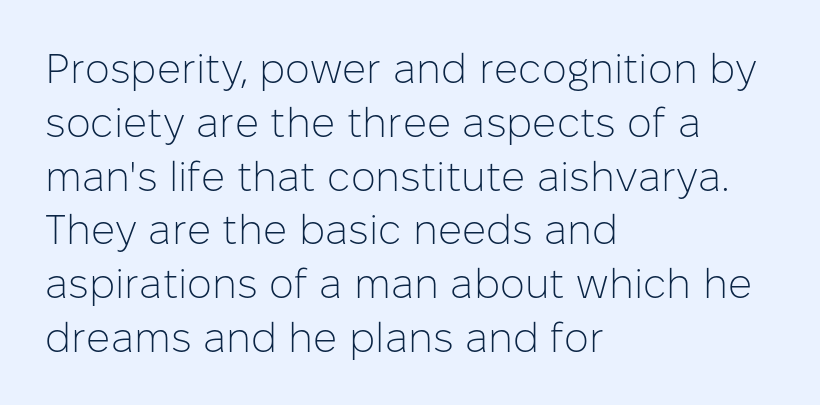
The image shows 42 px light sans-serif type, upright; set left-aligned, normal line spacing (1.28x), normal letter spacing, not underlined; low stroke contrast and a medium x-height.
